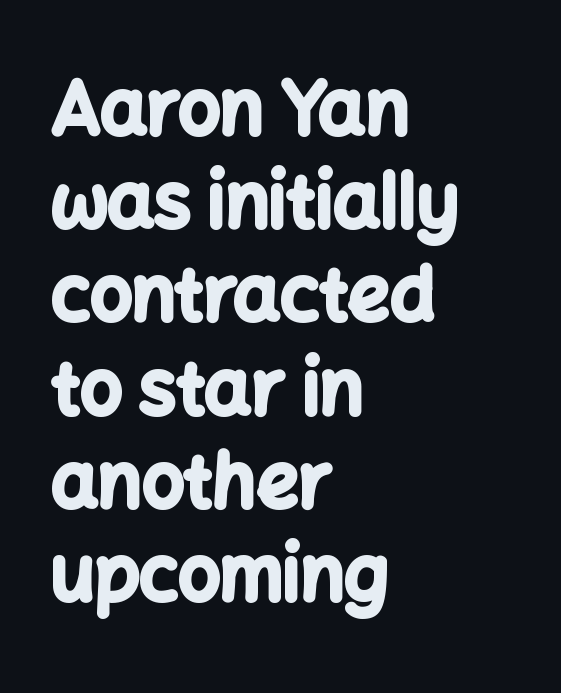
{"serif": "no", "italic": "no", "bold": "yes", "weight": "bold", "width": "normal", "stroke_contrast": "low", "x_height": "medium", "monospaced": "no", "underline": "no", "align": "left", "line_spacing": "normal", "line_spacing_ratio": 1.26, "letter_spacing": "normal", "letter_spacing_em": 0.0, "glyph_px": 74}
